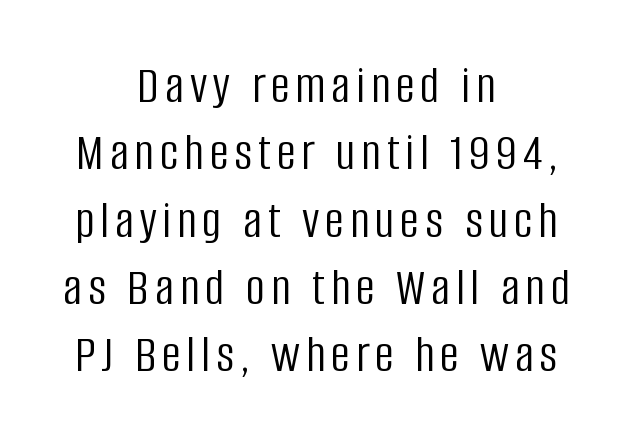
One-word summary of the alignment: center. Each stroke keeps to a modest, everyday thickness or less. Note the varied advance widths — an 'i' is clearly narrower than an 'm'. Unlike italic type, these characters show no tilt at all. The designer left line spacing at the default.
